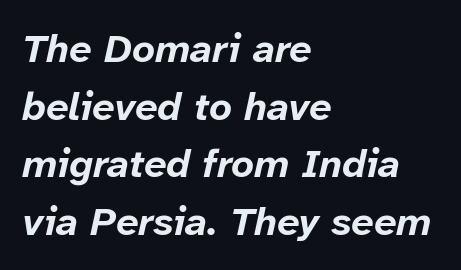
The image shows 40 px bold type, italic (leaning right); set left-aligned, normal line spacing (1.44x), normal letter spacing, not underlined; low stroke contrast and a medium x-height.
